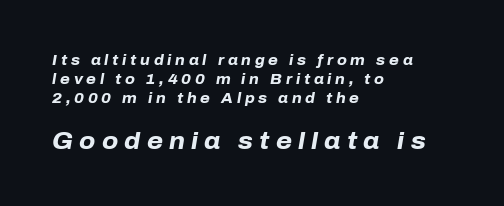
The image shows 23 px bold type, italic (leaning right); set left-aligned, normal line spacing (1.36x), unusually wide letter spacing (+0.27 em), not underlined; the second (bottom) block is 1.64x larger.
